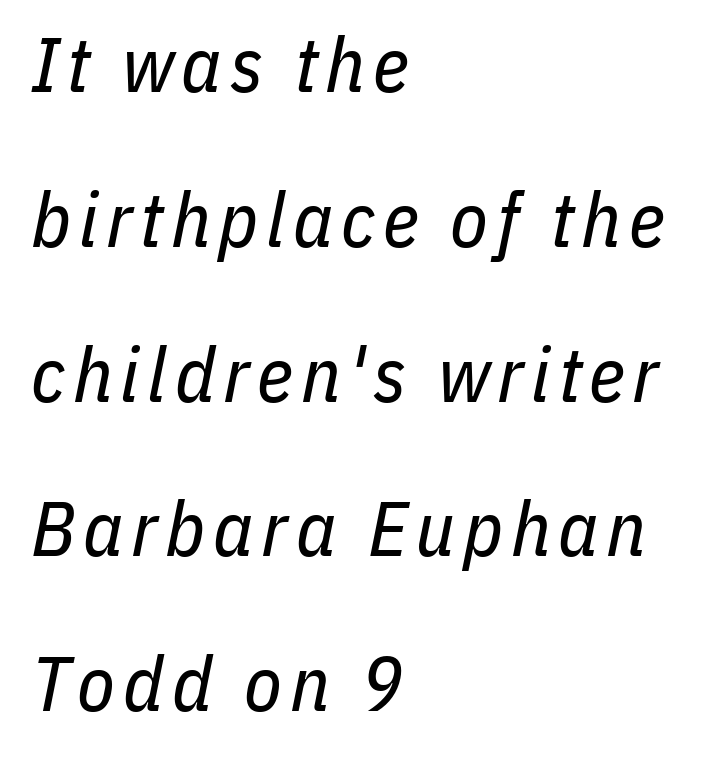
The image shows 77 px regular-weight, condensed type, italic (leaning right); set left-aligned, loose line spacing (2.01x), not underlined; low stroke contrast and a medium x-height.
